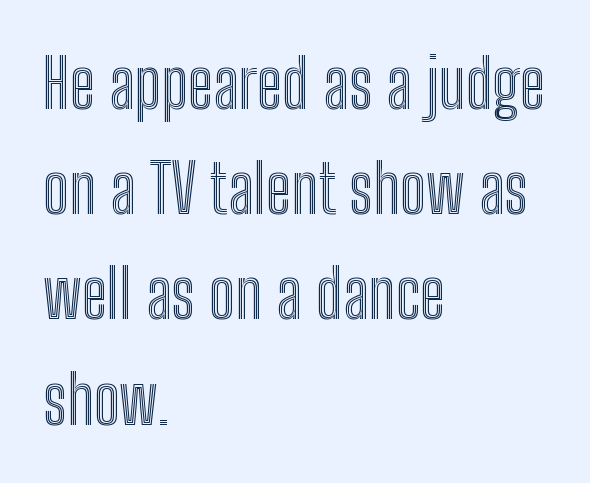
Q: Is the text italic (slanted)? A: No, it is upright.
Q: Is the text underlined? A: No.
Q: How is the paragraph aligned? A: Left-aligned.
Q: Is the spacing between letters normal or unusually wide? A: Normal.
Q: Is the spacing between lines tight, normal or loose? A: Normal.
Q: Width (condensed, normal, or wide)? A: Condensed.
Q: x-height? A: Medium.
Q: Monospaced? A: No.
